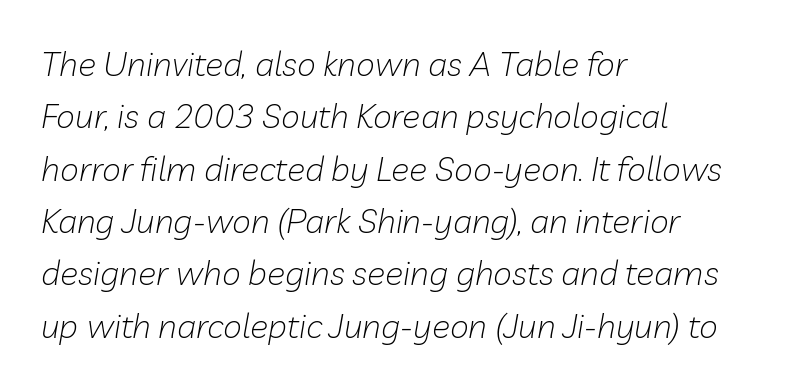
The image shows 34 px light type, italic (leaning right); set left-aligned, normal line spacing (1.54x), normal letter spacing, not underlined; low stroke contrast and a medium x-height.
